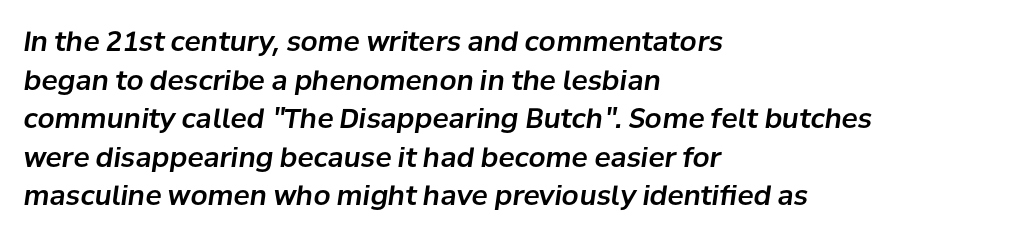
{"italic": "yes", "lean": "right", "slant_degrees": 8, "underline": "no", "align": "left", "line_spacing": "normal", "line_spacing_ratio": 1.43, "letter_spacing": "normal", "letter_spacing_em": 0.0, "glyph_px": 27}
